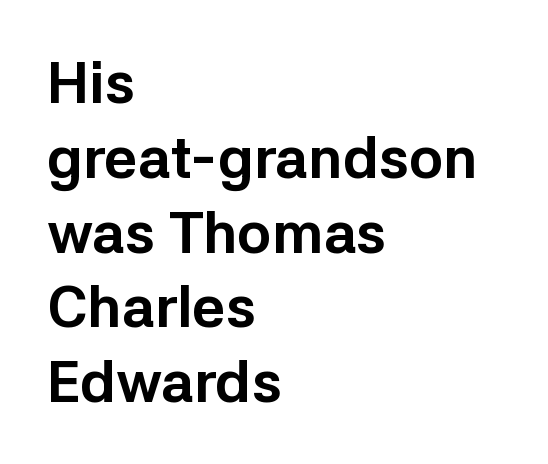
The image shows 58 px bold sans-serif type, upright; set left-aligned, normal line spacing (1.29x), normal letter spacing, not underlined; low stroke contrast and a medium x-height.
